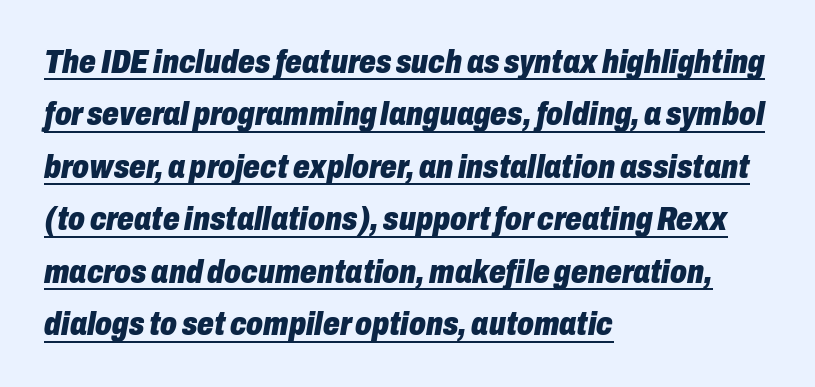
What stands out about the letter spacing? Nothing — it is the standard amount. This sample carries an underscore along the baseline area. Slanted lettering throughout. The letters advance in unequal steps, a hallmark of proportional type.
